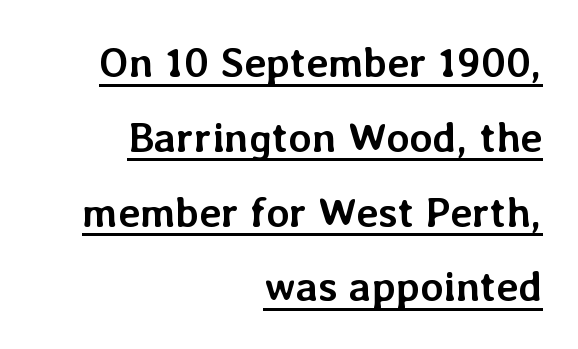
{"italic": "no", "bold": "yes", "weight": "semibold", "width": "normal", "stroke_contrast": "low", "x_height": "medium", "monospaced": "no", "underline": "yes", "align": "right", "line_spacing_ratio": 1.78, "letter_spacing": "normal", "letter_spacing_em": 0.0, "glyph_px": 42}
